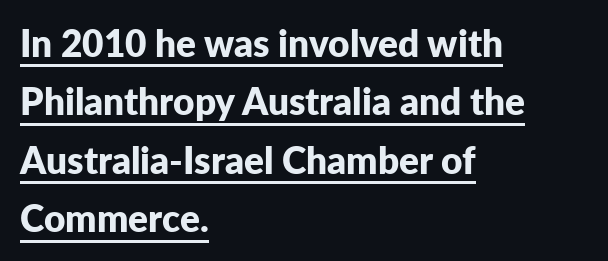
{"serif": "no", "italic": "no", "bold": "yes", "weight": "bold", "width": "normal", "stroke_contrast": "low", "x_height": "medium", "monospaced": "no", "underline": "yes", "align": "left", "line_spacing": "normal", "line_spacing_ratio": 1.58, "letter_spacing": "normal", "letter_spacing_em": 0.0, "glyph_px": 37}
